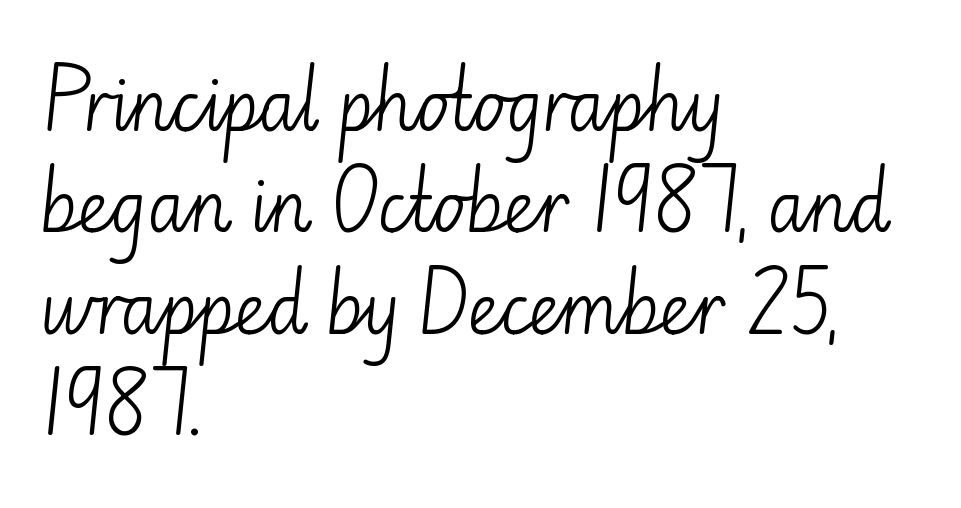
The image shows 68 px light sans-serif type; set left-aligned, normal line spacing (1.49x), normal letter spacing, not underlined; low stroke contrast and a small x-height.
